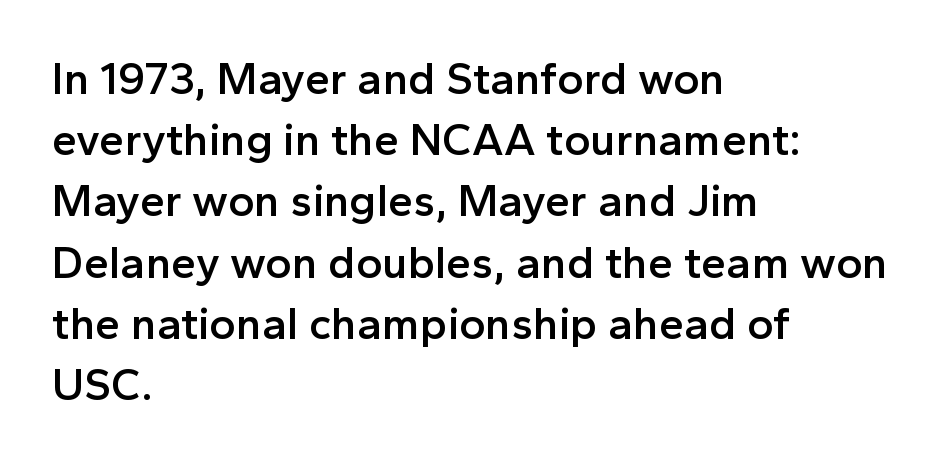
The block of text has a typical density, with ordinary space between rows. The letters are semibold — heavier than regular but short of a full bold. A typesetter would call this zero additional tracking. Each row of text sits above clean, open space.
